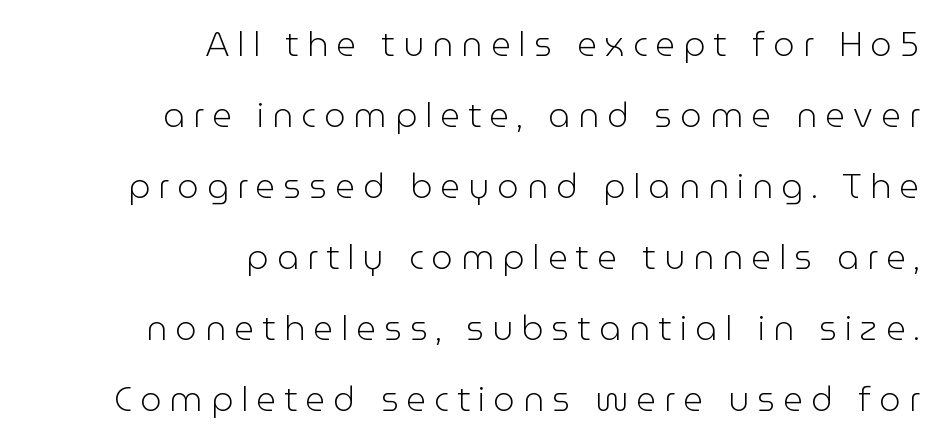
Reading down the column, the eye jumps a long way to each next line. You could only call the tracking loose — the letters float apart. This rendering uses right alignment, leaving the left contour irregular. Looks like regular typesetting: each glyph gets only the width it needs.
